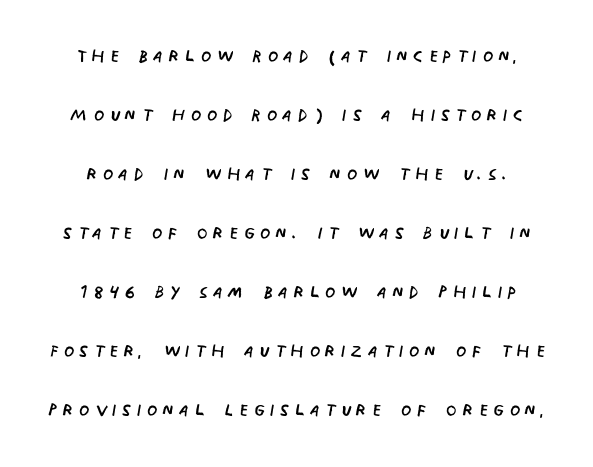
Q: Is the text bold? A: No.
Q: Is the text underlined? A: No.
Q: Is the spacing between letters normal or unusually wide? A: Unusually wide.
Q: Is the spacing between lines tight, normal or loose? A: Loose.
